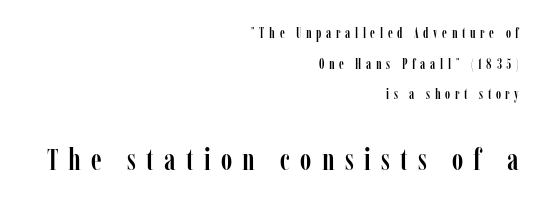
The ragged edge is on the left, which tells us the setting is flush right. In terms of letterspacing, this is a distinctly airy, spread setting. Note the varied advance widths — an 'i' is clearly narrower than an 'm'. The font family rendered here belongs to the serif group. No word sits above an underline.
